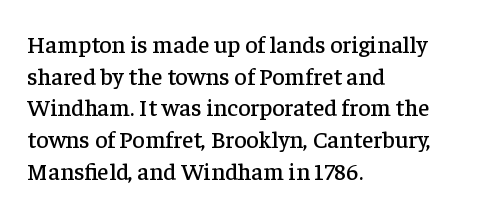
Q: Is the text italic (slanted)? A: No, it is upright.
Q: Is the text underlined? A: No.
Q: How is the paragraph aligned? A: Left-aligned.
Q: Is the spacing between letters normal or unusually wide? A: Normal.
Q: Is the spacing between lines tight, normal or loose? A: Normal.
